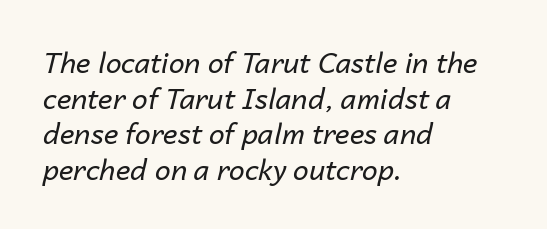
The image shows 28 px regular-weight type, italic (leaning right); set left-aligned, normal line spacing (1.27x), normal letter spacing, not underlined; low stroke contrast and a medium x-height.
